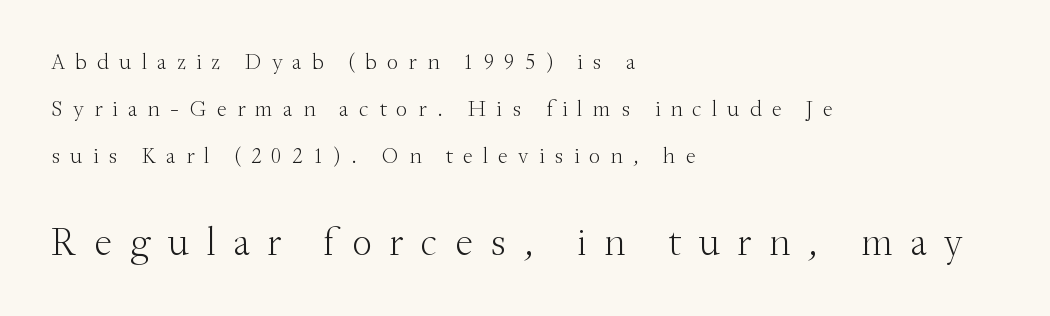
The image shows 40 px light serif type, upright; set left-aligned, loose line spacing (2.04x), unusually wide letter spacing (+0.43 em), not underlined; the second (bottom) block is 1.74x larger; medium stroke contrast and a small x-height.
